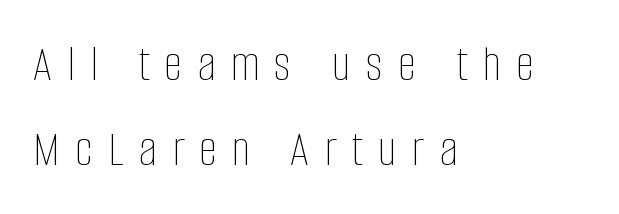
Q: Is the text bold? A: No.
Q: Is the text italic (slanted)? A: No, it is upright.
Q: Is the text underlined? A: No.
Q: How is the paragraph aligned? A: Left-aligned.
Q: Is the spacing between letters normal or unusually wide? A: Unusually wide.
Q: Is the spacing between lines tight, normal or loose? A: Normal.
Q: Width (condensed, normal, or wide)? A: Condensed.
Q: Stroke contrast? A: Low.
Q: x-height? A: Large.
Q: Monospaced? A: No.
